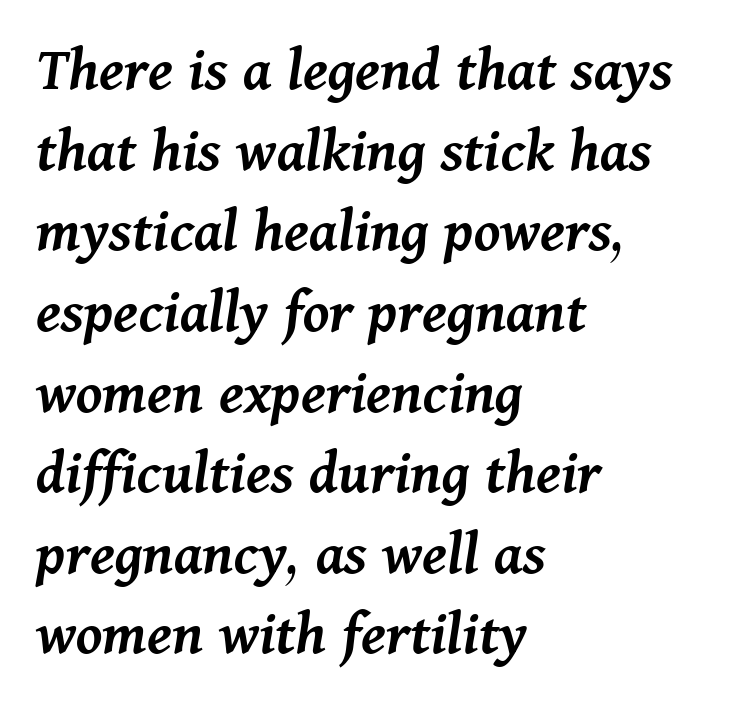
Q: Is the text bold? A: Semi-bold.
Q: Is the text italic (slanted)? A: Yes, it leans right by about 11 degrees.
Q: Is the text underlined? A: No.
Q: How is the paragraph aligned? A: Left-aligned.
Q: Is the spacing between letters normal or unusually wide? A: Normal.
Q: Is the spacing between lines tight, normal or loose? A: Normal.
Q: Width (condensed, normal, or wide)? A: Normal.
Q: Stroke contrast? A: Medium.
Q: x-height? A: Medium.
Q: Monospaced? A: No.
